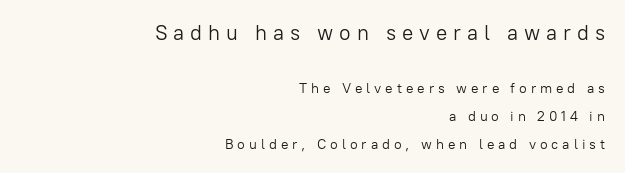
The image shows 21 px text type, upright; set right-aligned, loose line spacing (2.0x), unusually wide letter spacing (+0.28 em), not underlined; the first (top) block is 1.5x larger.
